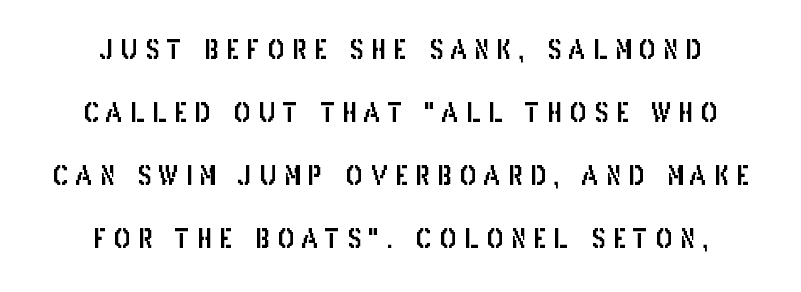
The image shows 26 px text type, upright; set loose line spacing (2.42x), unusually wide letter spacing (+0.28 em), not underlined.
